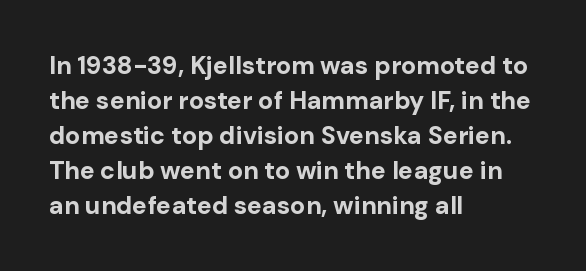
{"italic": "no", "bold": "yes", "underline": "no", "align": "left", "line_spacing": "normal", "line_spacing_ratio": 1.4, "letter_spacing": "normal", "letter_spacing_em": 0.0, "glyph_px": 25}
